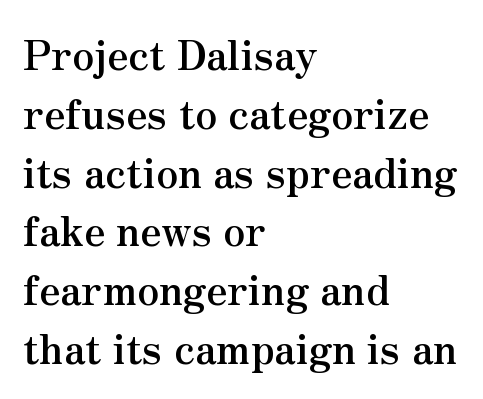
The image shows 40 px semibold serif type, upright; set left-aligned, normal line spacing (1.47x), normal letter spacing, not underlined; medium stroke contrast and a small x-height.
